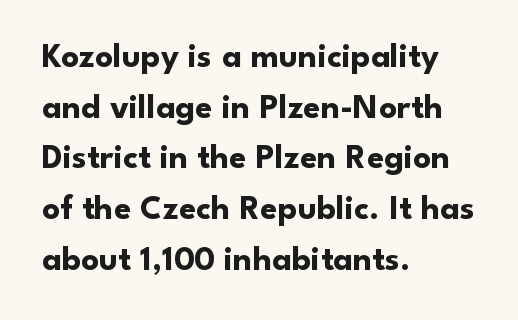
The image shows 35 px bold sans-serif type, upright; set left-aligned, normal line spacing (1.45x), normal letter spacing, not underlined; low stroke contrast and a small x-height.
